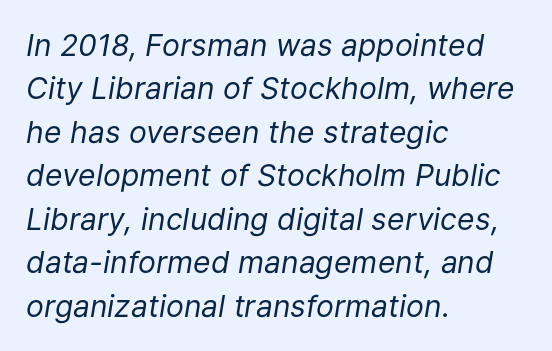
The image shows 30 px regular-weight type, italic (leaning right); set left-aligned, normal line spacing (1.45x), normal letter spacing, not underlined; low stroke contrast and a medium x-height.
